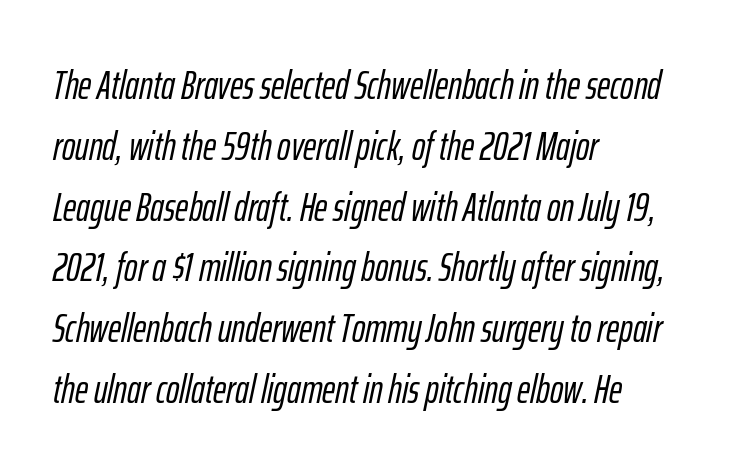
{"italic": "yes", "lean": "right", "slant_degrees": 12, "width": "condensed", "stroke_contrast": "low", "x_height": "medium", "monospaced": "no", "underline": "no", "align": "left", "line_spacing": "normal", "line_spacing_ratio": 1.52, "letter_spacing": "normal", "letter_spacing_em": 0.0, "glyph_px": 40}
